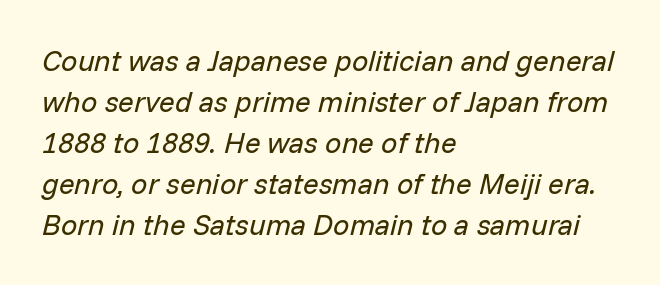
Q: Is the text bold? A: No.
Q: Is the text italic (slanted)? A: Yes, it leans right by about 14 degrees.
Q: Is the text underlined? A: No.
Q: How is the paragraph aligned? A: Left-aligned.
Q: Is the spacing between letters normal or unusually wide? A: Normal.
Q: Is the spacing between lines tight, normal or loose? A: Normal.
Q: Width (condensed, normal, or wide)? A: Normal.
Q: Stroke contrast? A: Low.
Q: x-height? A: Medium.
Q: Monospaced? A: No.
